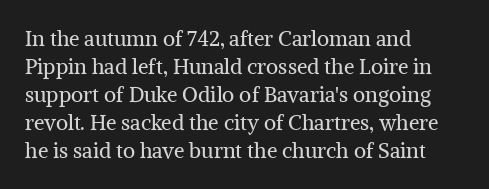
Q: Is the text bold? A: No.
Q: Is the text italic (slanted)? A: No, it is upright.
Q: Is the text underlined? A: No.
Q: How is the paragraph aligned? A: Left-aligned.
Q: Is the spacing between letters normal or unusually wide? A: Normal.
Q: Is the spacing between lines tight, normal or loose? A: Normal.
